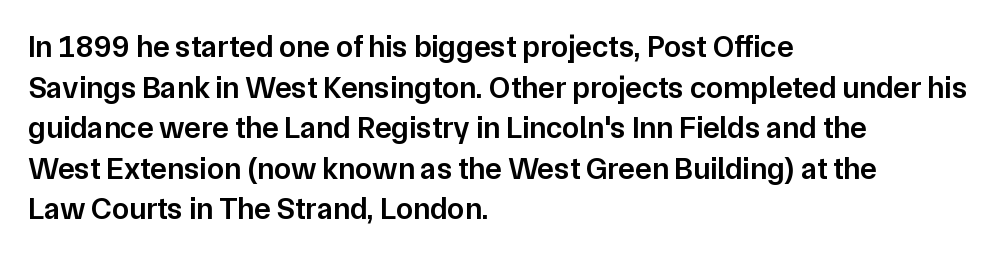
The lines are quadded left. If you measured baseline to baseline, you'd find a middling distance. Posture: straight, roman, zero tilt. Unlike a traditional serif, this face leaves its strokes unadorned.
